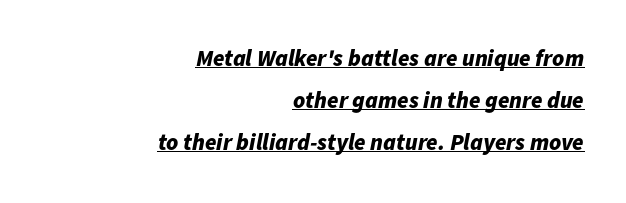
{"italic": "yes", "lean": "right", "slant_degrees": 11, "bold": "yes", "underline": "yes", "align": "right", "line_spacing_ratio": 1.83, "letter_spacing": "normal", "letter_spacing_em": 0.0, "glyph_px": 23}
